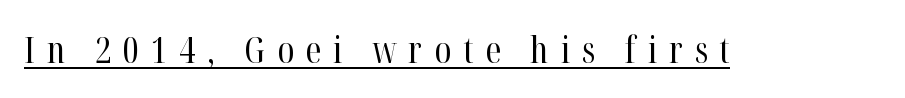
Check where the strokes stop: tiny serifs finish them off. Every stem runs plumb, perpendicular to the baseline. Is this a fixed-width face? No — the glyphs have proportional, varying widths. Is there an underline? Yes — a line sits under the letters. The face looks like a standard text weight, possibly lighter. Spacing between characters has been opened up far beyond the box default.
